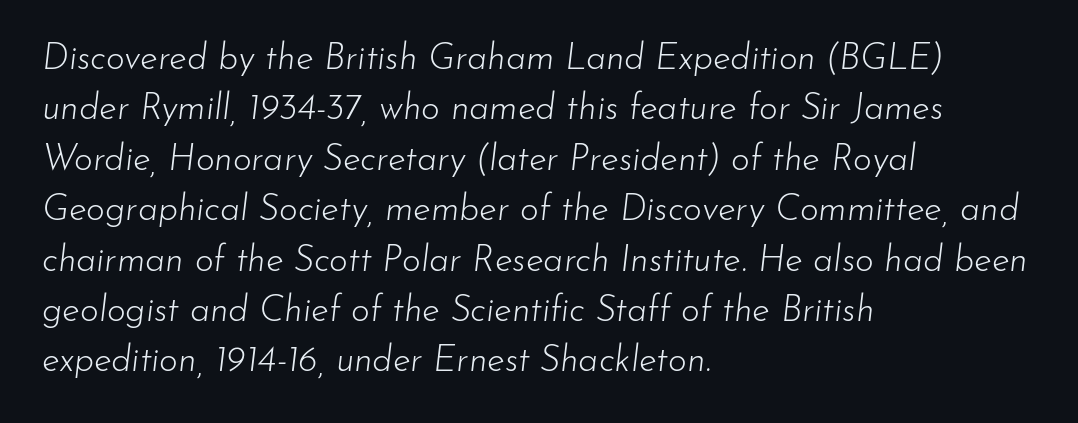
Q: Is the text bold? A: No.
Q: Is the text italic (slanted)? A: Yes, it leans right by about 7 degrees.
Q: Is the text underlined? A: No.
Q: How is the paragraph aligned? A: Left-aligned.
Q: Is the spacing between letters normal or unusually wide? A: Normal.
Q: Is the spacing between lines tight, normal or loose? A: Normal.
Q: Width (condensed, normal, or wide)? A: Normal.
Q: Stroke contrast? A: Low.
Q: x-height? A: Small.
Q: Monospaced? A: No.
